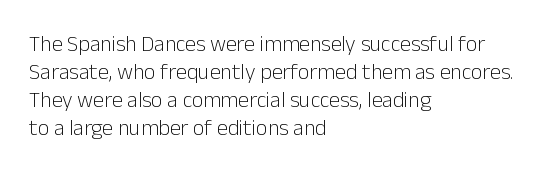
The image shows 22 px text type, upright; set left-aligned, normal line spacing (1.28x), normal letter spacing, not underlined.
